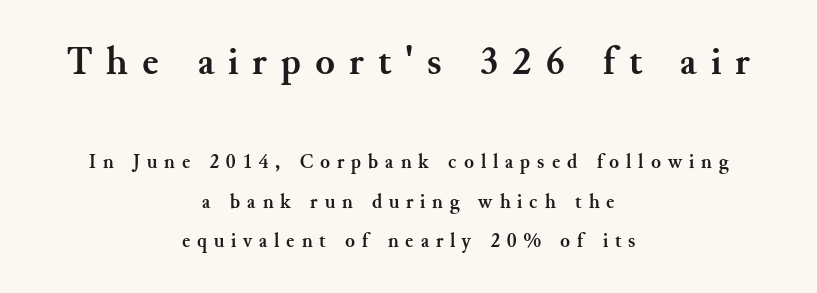
Q: Is the text bold? A: Yes.
Q: Is the text italic (slanted)? A: No, it is upright.
Q: Is the typeface a serif or a sans-serif typeface? A: Serif.
Q: Is the text underlined? A: No.
Q: How is the paragraph aligned? A: Centered.
Q: Is the spacing between letters normal or unusually wide? A: Unusually wide.
Q: Is the spacing between lines tight, normal or loose? A: Loose.
Q: Which block of text is set in a larger size, the first (top) or the second (bottom)? A: The first (top) one.
Q: Width (condensed, normal, or wide)? A: Normal.
Q: Stroke contrast? A: Medium.
Q: x-height? A: Small.
Q: Monospaced? A: No.
